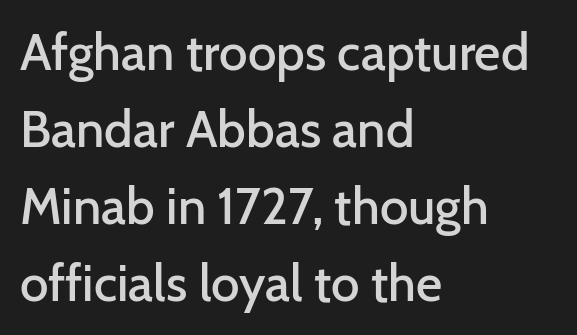
The letters stand straight up with perfectly vertical stems. Vertical spacing — default. The horizontal fit of the characters is conventional and even. Summary of weight: moderately heavy, a semibold. Note the varied advance widths — an 'i' is clearly narrower than an 'm'.
